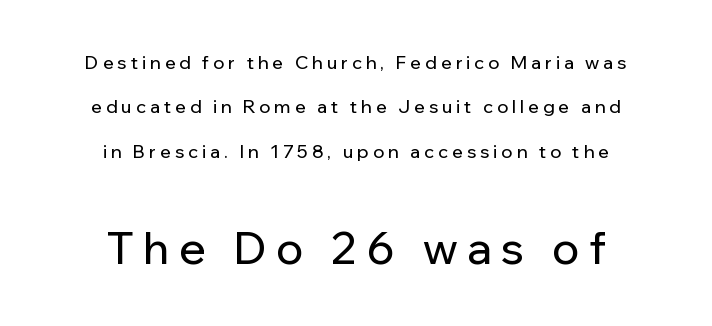
The image shows 44 px sans-serif type, upright; set centered, loose line spacing (2.47x), unusually wide letter spacing (+0.22 em), not underlined; the second (bottom) block is 2.44x larger; low stroke contrast and a medium x-height.
